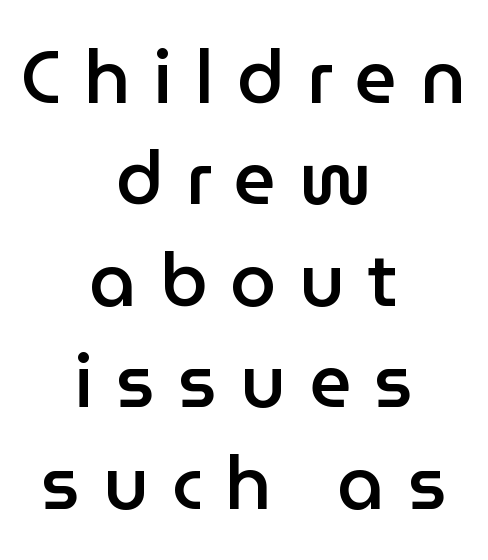
The leading is moderate, giving the passage an even texture. The typeface chosen for these lines omits serifs. This sample is center-justified, so both line endings float freely. This sample has the flowing, uneven cadence of proportional lettering. Honestly, the letter spacing is so wide it's the main thing you notice. The characters look somewhat weighty, a semibold short of true bold.
